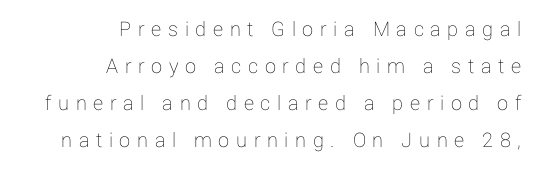
Someone cranked the tracking dial way up on this one. Underline: absent. Quick note: not italic, upright. Leftover space on each line is placed entirely before the opening word.
